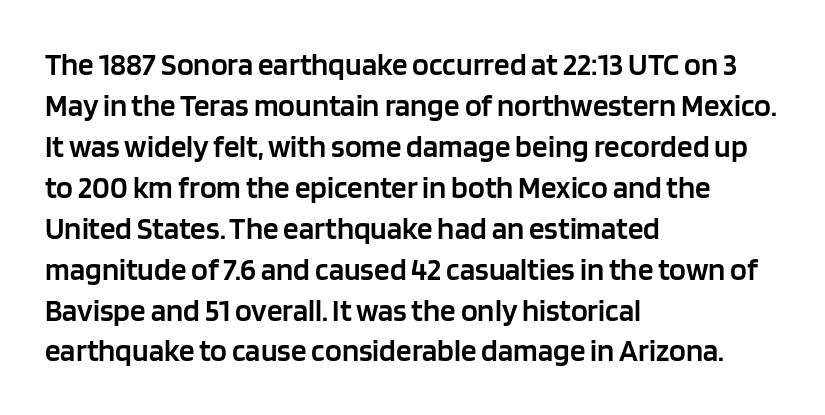
Q: Is the text bold? A: Semi-bold.
Q: Is the text italic (slanted)? A: No, it is upright.
Q: Is the typeface a serif or a sans-serif typeface? A: Sans-serif.
Q: Is the text underlined? A: No.
Q: How is the paragraph aligned? A: Left-aligned.
Q: Is the spacing between letters normal or unusually wide? A: Normal.
Q: Is the spacing between lines tight, normal or loose? A: Normal.
Q: Width (condensed, normal, or wide)? A: Normal.
Q: Stroke contrast? A: Low.
Q: x-height? A: Large.
Q: Monospaced? A: No.
